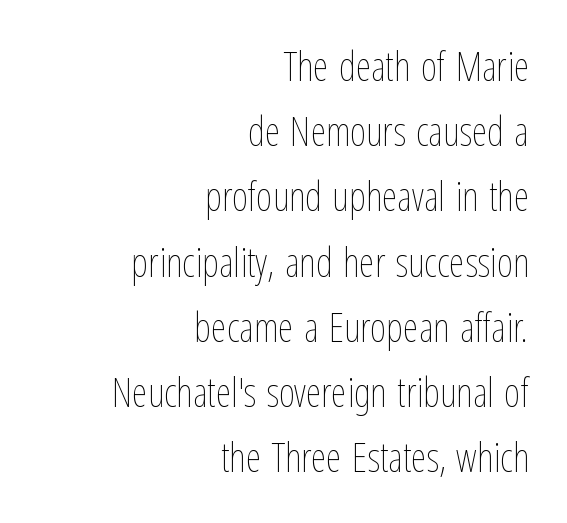
Letters rest on an invisible, unmarked baseline. Proportional: the letters do not fall into vertical columns. Teacher's note: observe the even right margin — that is flush-right alignment. Does extra space separate the letters? No, they use regular spacing. Weight: regular or lighter.
